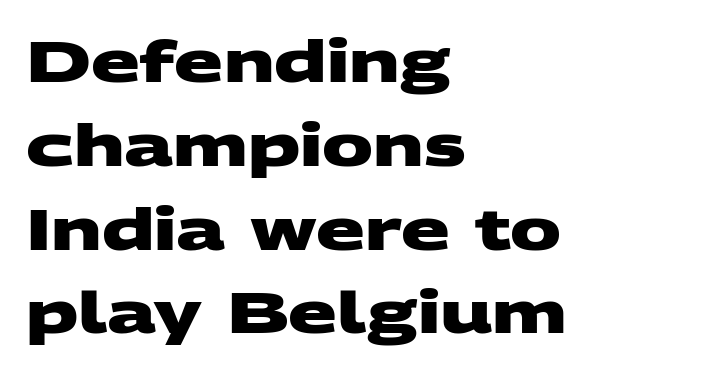
{"serif": "no", "bold": "yes", "weight": "heavy", "width": "wide", "stroke_contrast": "medium", "x_height": "large", "monospaced": "no", "underline": "no", "align": "left", "line_spacing": "normal", "line_spacing_ratio": 1.47, "letter_spacing": "normal", "letter_spacing_em": 0.0, "glyph_px": 57}
